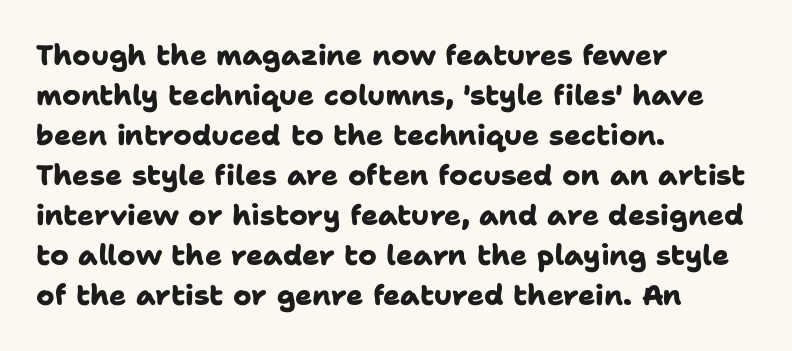
{"serif": "no", "bold": "yes", "weight": "heavy", "width": "normal", "stroke_contrast": "low", "x_height": "medium", "monospaced": "no", "underline": "no", "align": "left", "line_spacing": "normal", "line_spacing_ratio": 1.43, "letter_spacing": "normal", "letter_spacing_em": 0.0, "glyph_px": 28}
